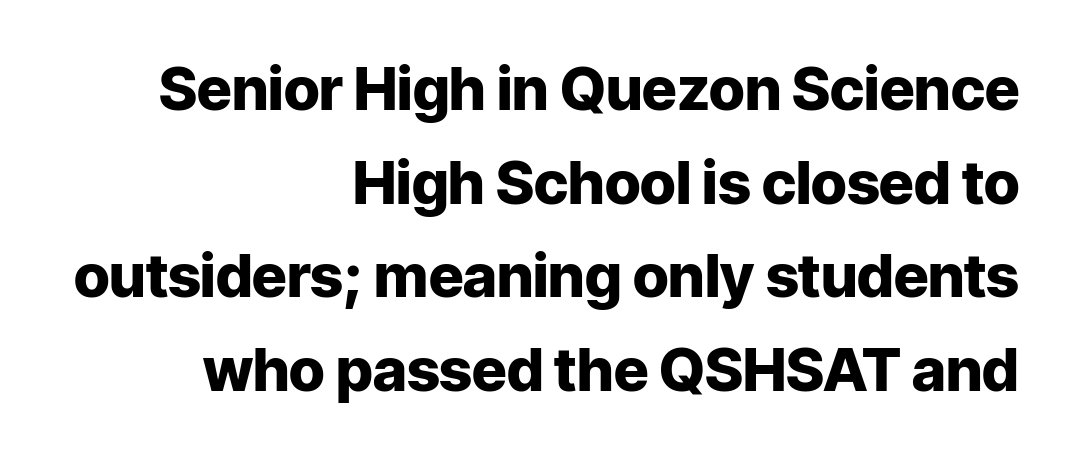
The typesetter chose a ragged-left arrangement here. Serifs: no, the terminals of the letterforms are clean. A roman cut, with each character standing at attention. This sample has the flowing, uneven cadence of proportional lettering. Is the letter spacing exaggerated? No — it looks like the ordinary default. Chunky letters — that's bold for sure.
